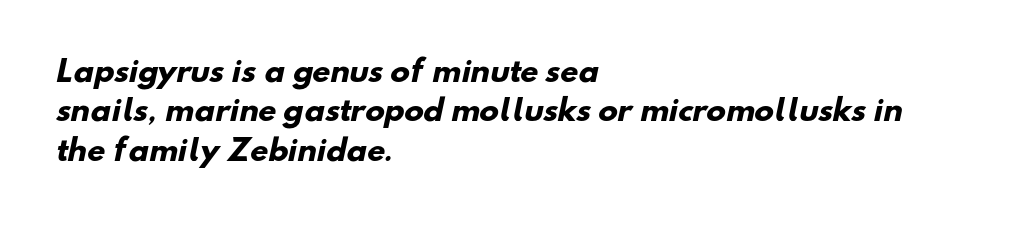
{"serif": "no", "bold": "yes", "weight": "heavy", "width": "normal", "stroke_contrast": "low", "x_height": "small", "monospaced": "no", "underline": "no", "align": "left", "line_spacing": "normal", "line_spacing_ratio": 1.36, "letter_spacing": "normal", "letter_spacing_em": 0.0, "glyph_px": 29}
